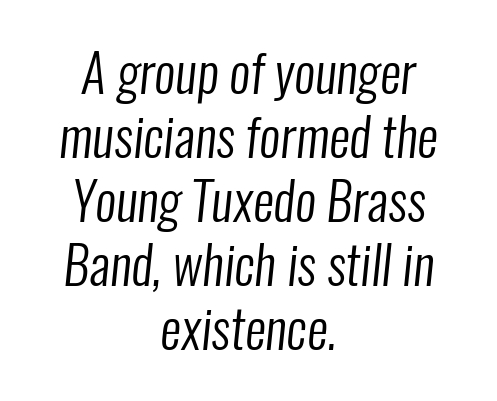
The image shows 52 px regular-weight, condensed sans-serif type; set centered, line spacing 1.23x, normal letter spacing, not underlined; low stroke contrast and a medium x-height.
